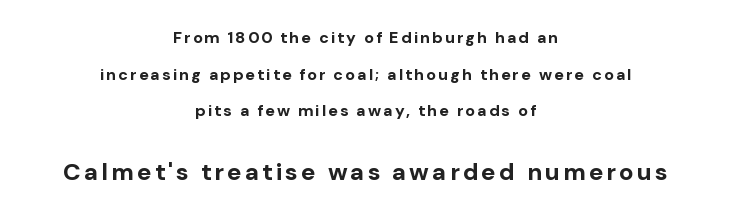
Q: Is the text bold? A: Yes.
Q: Is the text italic (slanted)? A: No, it is upright.
Q: Is the text underlined? A: No.
Q: How is the paragraph aligned? A: Centered.
Q: Is the spacing between lines tight, normal or loose? A: Loose.
Q: Which block of text is set in a larger size, the first (top) or the second (bottom)? A: The second (bottom) one.
